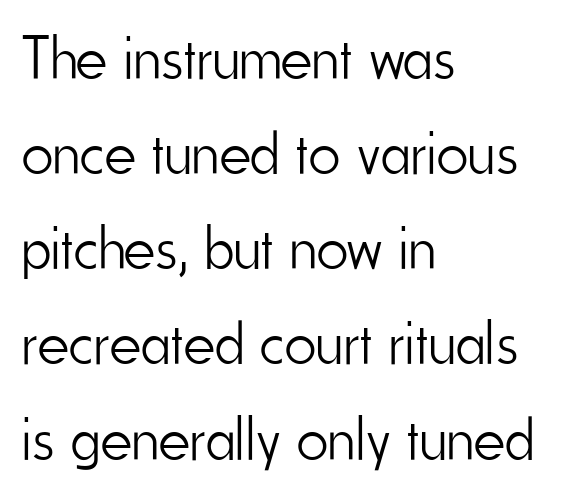
Q: Is the text bold? A: No.
Q: Is the text italic (slanted)? A: No, it is upright.
Q: Is the typeface a serif or a sans-serif typeface? A: Sans-serif.
Q: Is the text underlined? A: No.
Q: How is the paragraph aligned? A: Left-aligned.
Q: Is the spacing between letters normal or unusually wide? A: Normal.
Q: Is the spacing between lines tight, normal or loose? A: Normal.
Q: Width (condensed, normal, or wide)? A: Condensed.
Q: Stroke contrast? A: Low.
Q: x-height? A: Small.
Q: Monospaced? A: No.
